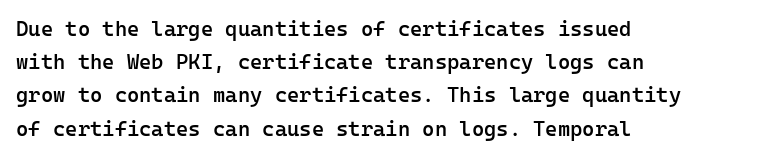
Q: Is the text bold? A: Semi-bold.
Q: Is the text italic (slanted)? A: No, it is upright.
Q: Is the text underlined? A: No.
Q: How is the paragraph aligned? A: Left-aligned.
Q: Is the spacing between letters normal or unusually wide? A: Normal.
Q: Is the spacing between lines tight, normal or loose? A: Normal.
